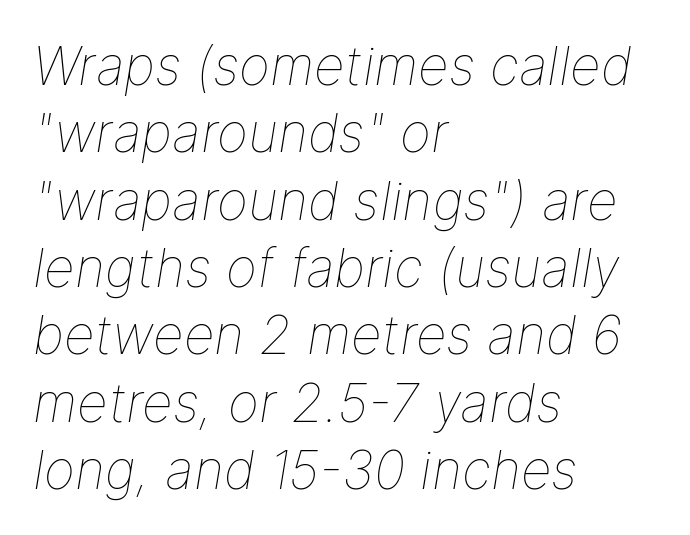
The image shows 53 px thin type, italic (leaning right); set left-aligned, normal line spacing (1.27x), normal letter spacing, not underlined; low stroke contrast and a medium x-height.
